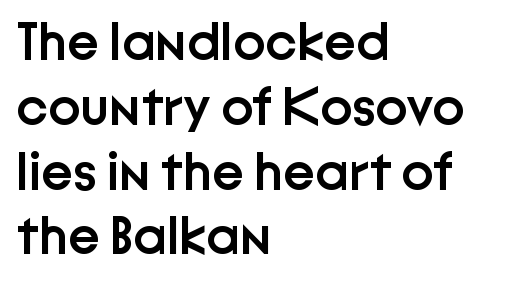
{"serif": "no", "italic": "no", "bold": "semi", "weight": "semibold", "width": "normal", "stroke_contrast": "low", "x_height": "medium", "monospaced": "no", "underline": "no", "align": "left", "line_spacing_ratio": 1.2, "letter_spacing": "normal", "letter_spacing_em": 0.0, "glyph_px": 54}
